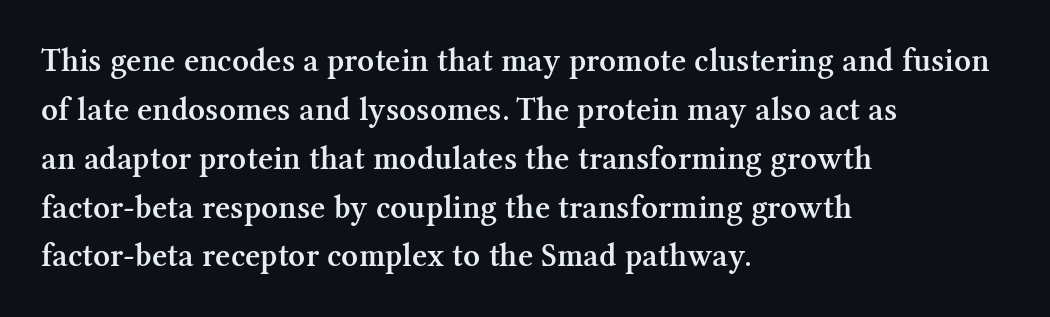
Q: Is the text bold? A: Semi-bold.
Q: Is the text italic (slanted)? A: No, it is upright.
Q: Is the typeface a serif or a sans-serif typeface? A: Serif.
Q: Is the text underlined? A: No.
Q: How is the paragraph aligned? A: Left-aligned.
Q: Is the spacing between letters normal or unusually wide? A: Normal.
Q: Is the spacing between lines tight, normal or loose? A: Normal.
Q: Width (condensed, normal, or wide)? A: Normal.
Q: Stroke contrast? A: Medium.
Q: x-height? A: Medium.
Q: Monospaced? A: No.
